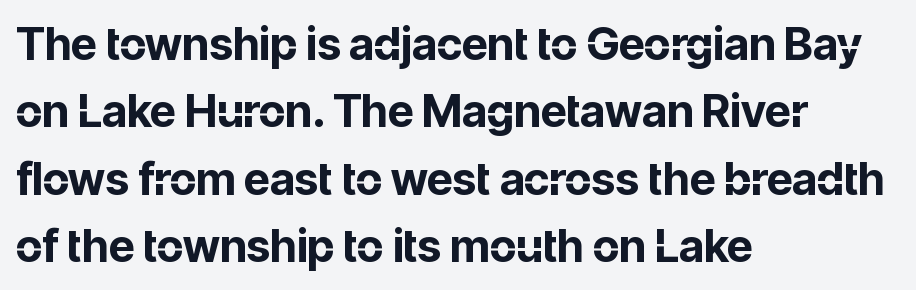
{"serif": "no", "italic": "no", "bold": "yes", "weight": "bold", "width": "normal", "stroke_contrast": "low", "x_height": "medium", "monospaced": "no", "underline": "no", "align": "left", "line_spacing": "normal", "line_spacing_ratio": 1.5, "letter_spacing": "normal", "letter_spacing_em": 0.0, "glyph_px": 45}
